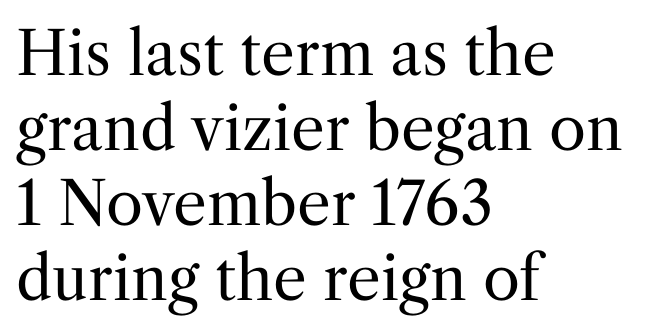
The image shows 60 px regular-weight serif type, upright; set left-aligned, normal line spacing (1.25x), normal letter spacing, not underlined; medium stroke contrast and a medium x-height.
